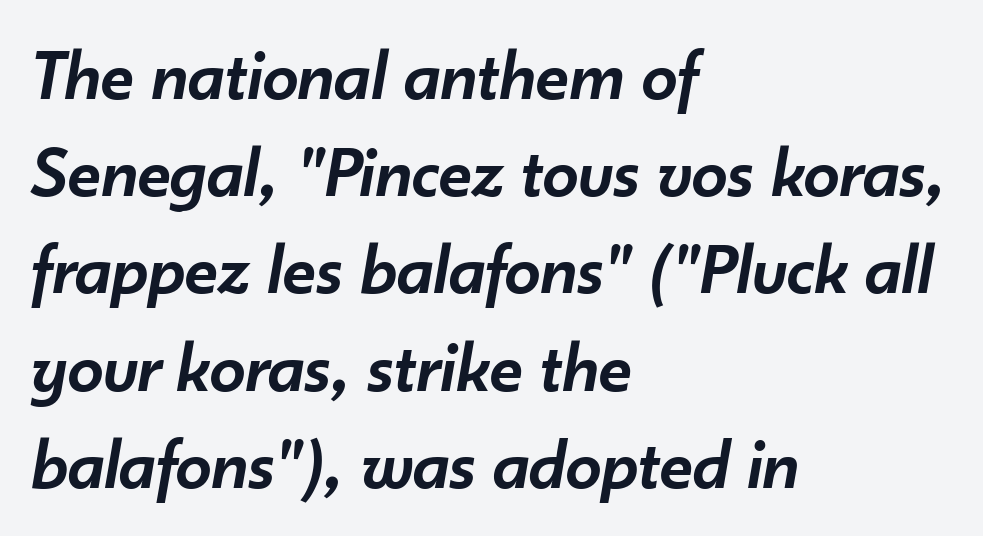
{"italic": "yes", "lean": "right", "slant_degrees": 10, "bold": "semi", "weight": "semibold", "width": "normal", "stroke_contrast": "low", "x_height": "small", "monospaced": "no", "underline": "no", "align": "left", "line_spacing": "normal", "line_spacing_ratio": 1.35, "letter_spacing": "normal", "letter_spacing_em": 0.0, "glyph_px": 72}
